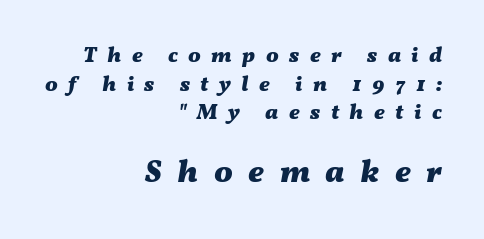
The face used here has a pronounced slope to its letters. The designer left line spacing at the default. Reading top to bottom, the characters get bigger at the block break. Tracking here is generous; glyphs stand well apart from one another. Unmarked baselines from the first word to the last. Casual observation: everything's shoved over to the right.
